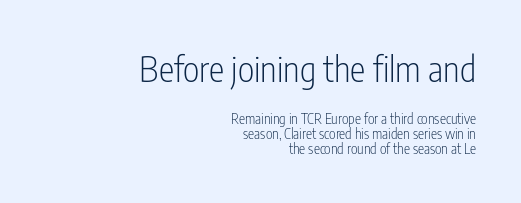
Q: Is the text bold? A: No.
Q: Is the text italic (slanted)? A: No, it is upright.
Q: Is the typeface a serif or a sans-serif typeface? A: Sans-serif.
Q: Is the text underlined? A: No.
Q: How is the paragraph aligned? A: Right-aligned.
Q: Is the spacing between letters normal or unusually wide? A: Normal.
Q: Is the spacing between lines tight, normal or loose? A: Tight.
Q: Which block of text is set in a larger size, the first (top) or the second (bottom)? A: The first (top) one.
Q: Width (condensed, normal, or wide)? A: Condensed.
Q: Stroke contrast? A: Low.
Q: x-height? A: Medium.
Q: Monospaced? A: No.
